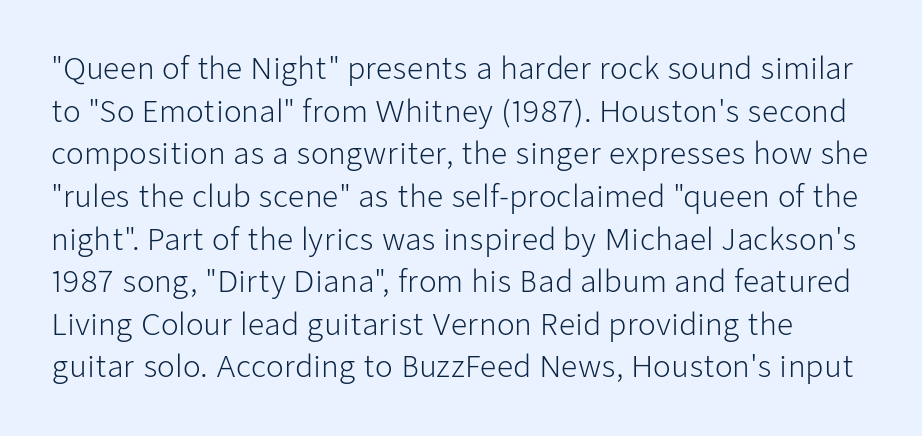
Q: Is the text bold? A: No.
Q: Is the text italic (slanted)? A: No, it is upright.
Q: Is the typeface a serif or a sans-serif typeface? A: Sans-serif.
Q: Is the text underlined? A: No.
Q: Is the spacing between letters normal or unusually wide? A: Normal.
Q: Is the spacing between lines tight, normal or loose? A: Normal.
Q: Width (condensed, normal, or wide)? A: Normal.
Q: Stroke contrast? A: Low.
Q: x-height? A: Medium.
Q: Monospaced? A: No.
